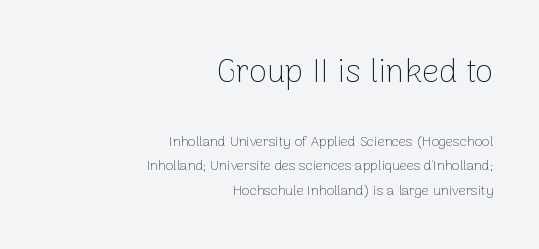
The first block has been scaled up relative to the second. Character widths vary here, with narrow letters taking less room than wide ones. The face used here is a sans, in the tradition of grotesques and geometrics. Characters remain perfectly vertical along every line. Counters stay open thanks to moderate or lighter strokes. This rendering leaves character spacing at its baseline value.
